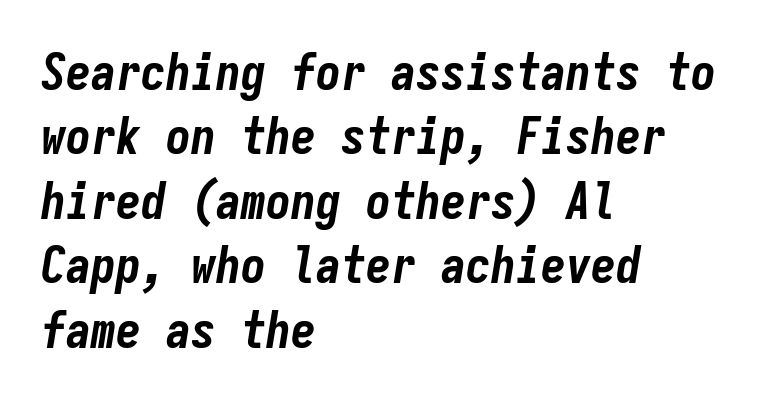
The image shows 50 px bold, condensed type, italic (leaning right), monospaced; set left-aligned, normal line spacing (1.29x), normal letter spacing, not underlined; low stroke contrast and a medium x-height.
